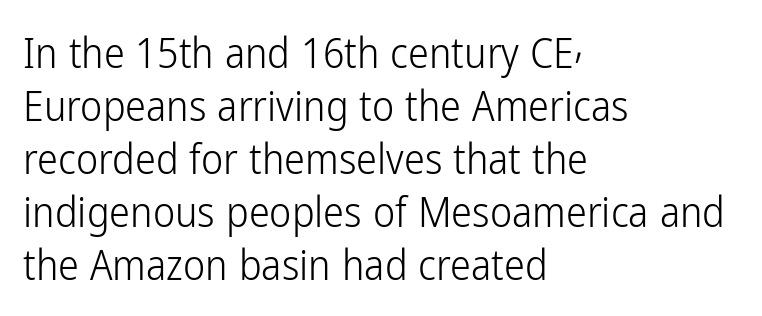
{"serif": "no", "italic": "no", "bold": "no", "weight": "light", "width": "condensed", "stroke_contrast": "low", "x_height": "medium", "monospaced": "no", "underline": "no", "align": "left", "line_spacing": "normal", "line_spacing_ratio": 1.26, "letter_spacing": "normal", "letter_spacing_em": 0.0, "glyph_px": 42}
